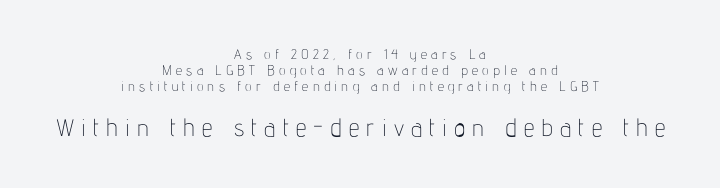
{"italic": "no", "bold": "no", "underline": "no", "align": "center", "line_spacing": "tight", "line_spacing_ratio": 1.15, "letter_spacing": "wide", "letter_spacing_em": 0.3, "larger_block": "second", "size_ratio": 1.71, "glyph_px": 24}
